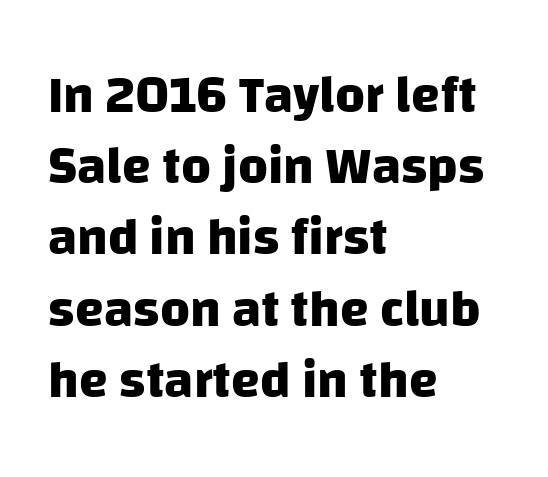
{"serif": "no", "bold": "yes", "weight": "heavy", "width": "normal", "stroke_contrast": "low", "x_height": "large", "monospaced": "no", "underline": "no", "align": "left", "line_spacing": "normal", "line_spacing_ratio": 1.37, "letter_spacing": "normal", "letter_spacing_em": 0.0, "glyph_px": 52}
